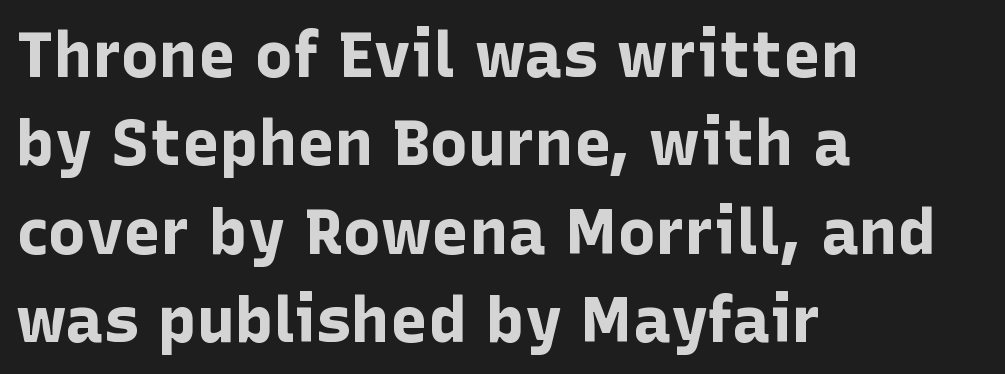
The image shows 64 px bold sans-serif type, upright; set left-aligned, normal line spacing (1.38x), normal letter spacing, not underlined; low stroke contrast and a medium x-height.
